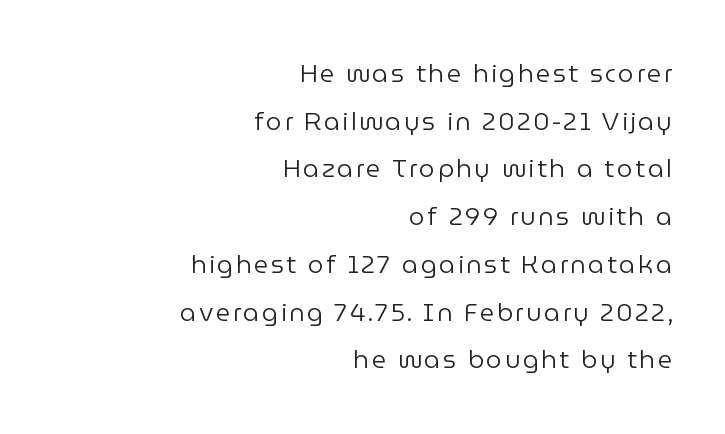
Leading: increased. Weight: not bold — regular or lighter. Beneath every word, the page is bare. No italicization has been applied; the sample stays upright. A student would call this right alignment; a typographer would say flush right, rag left.
